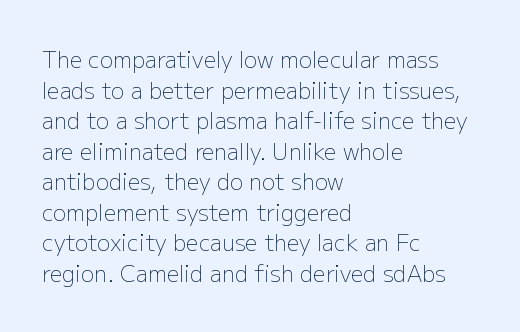
The image shows 22 px text type, upright; set left-aligned, normal line spacing (1.39x), normal letter spacing, not underlined.
